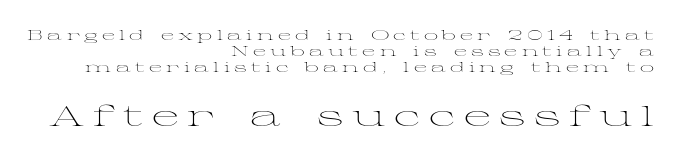
Top chunk: small. Bottom chunk: large. Ordinary non-slanted type is in use. Each stroke keeps to a modest, everyday thickness or less. Underlining? Definitely not there. Do the characters align in a grid? No, the font is proportional. This sample uses a serif face.
